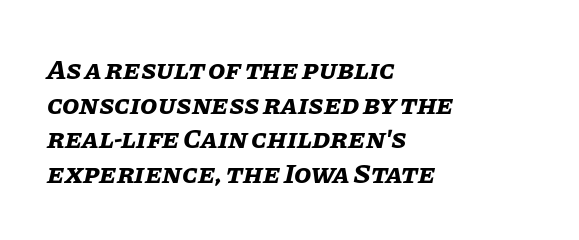
Unmarked baselines from the first word to the last. The letters sit at their default tracking, neither squeezed nor spread. One-word summary of the alignment: left. The passage shown is emphatically bold. Do the characters align in a grid? No, the font is proportional. Looking at the ascenders, they clearly lean.
